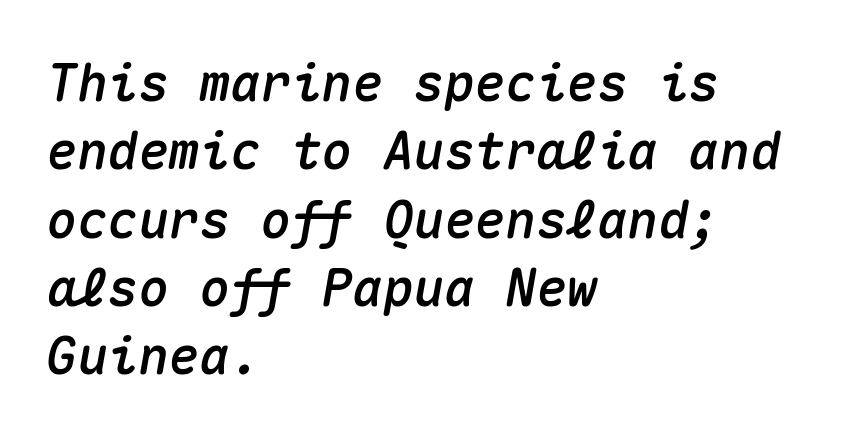
{"italic": "yes", "lean": "right", "slant_degrees": 10, "width": "normal", "stroke_contrast": "medium", "x_height": "medium", "monospaced": "yes", "underline": "no", "align": "left", "line_spacing": "normal", "line_spacing_ratio": 1.34, "letter_spacing": "normal", "letter_spacing_em": 0.0, "glyph_px": 51}
